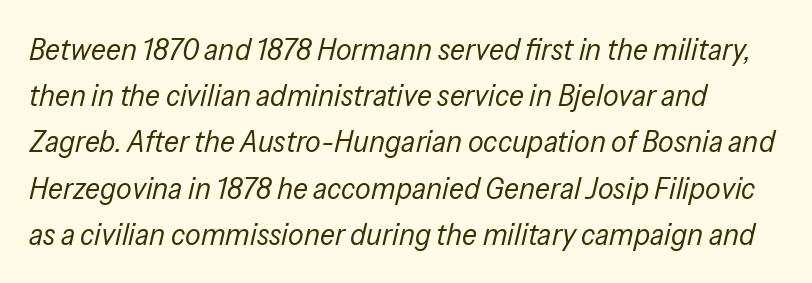
The image shows 31 px regular-weight, condensed type, italic (leaning right); set normal line spacing (1.49x), normal letter spacing, not underlined; low stroke contrast and a medium x-height.
